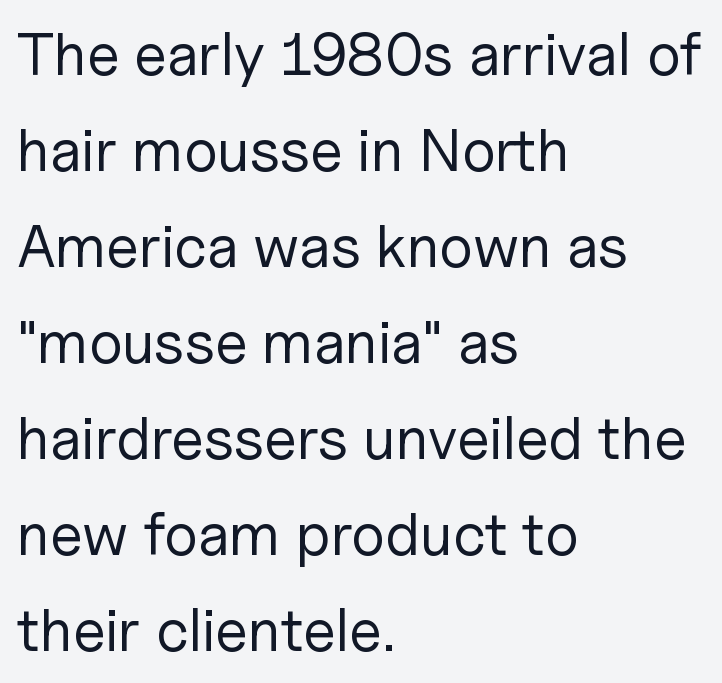
Posture: upright roman. Nobody touched the tracking dial on this one. Clear beneath every line of the passage. Weight class: somewhere from thin through regular. The glyphs in this specimen are sans serif. Normally led — the rows are evenly, conventionally spaced.
